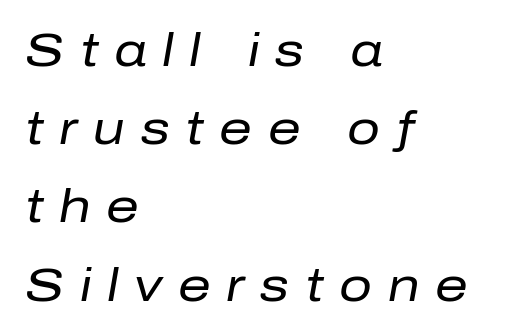
Short note: letters widely spaced. The face used here has a pronounced slope to its letters. The rendering uses natural spacing where letterforms have individual widths. The rag falls on the right side of this text block. Heaviness? Minimal to ordinary, like unemphasized prose. Letters rest on an invisible, unmarked baseline.
